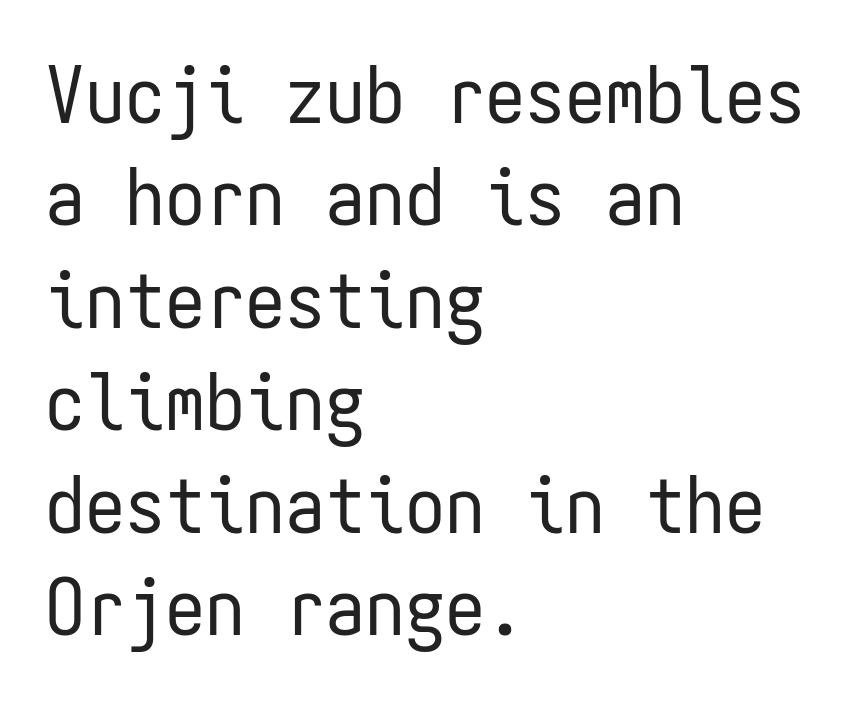
{"serif": "no", "italic": "no", "bold": "no", "weight": "regular", "width": "condensed", "stroke_contrast": "low", "x_height": "medium", "monospaced": "yes", "underline": "no", "align": "left", "line_spacing": "normal", "line_spacing_ratio": 1.28, "letter_spacing": "normal", "letter_spacing_em": 0.0, "glyph_px": 80}
